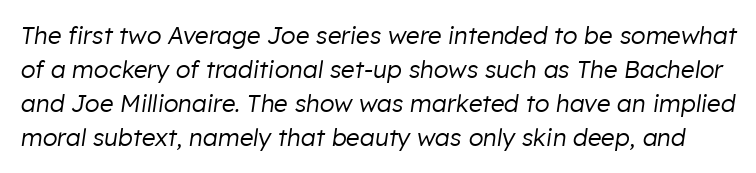
The image shows 24 px text type, italic (leaning right); set normal line spacing (1.42x), normal letter spacing, not underlined.
